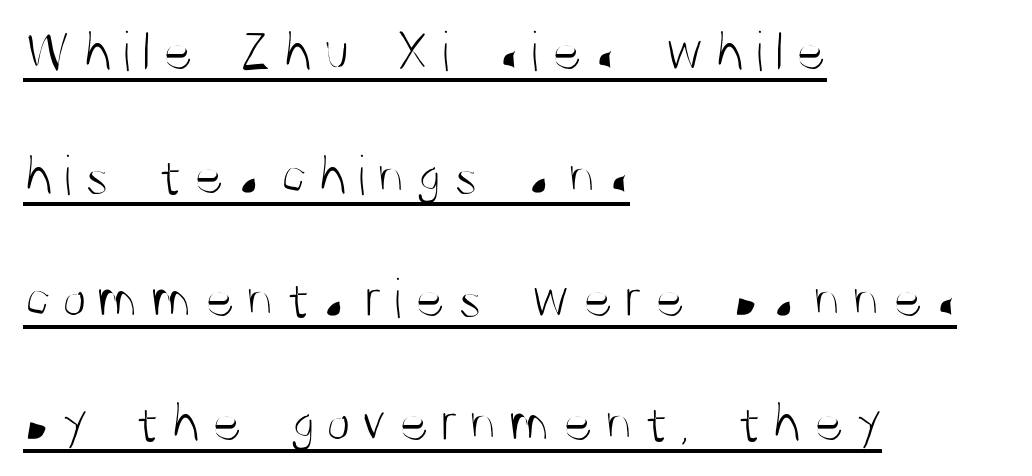
The image shows 58 px light, condensed sans-serif type, upright; set left-aligned, loose line spacing (2.13x), underlined; medium stroke contrast and a large x-height.
